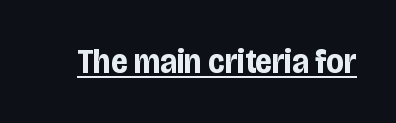
This is sans-serif lettering, the kind often seen on screens and signage. The rendering uses natural spacing where letterforms have individual widths. The axis of the letterforms is exactly vertical. I'd describe the lettering as bold — thick and assertive.
